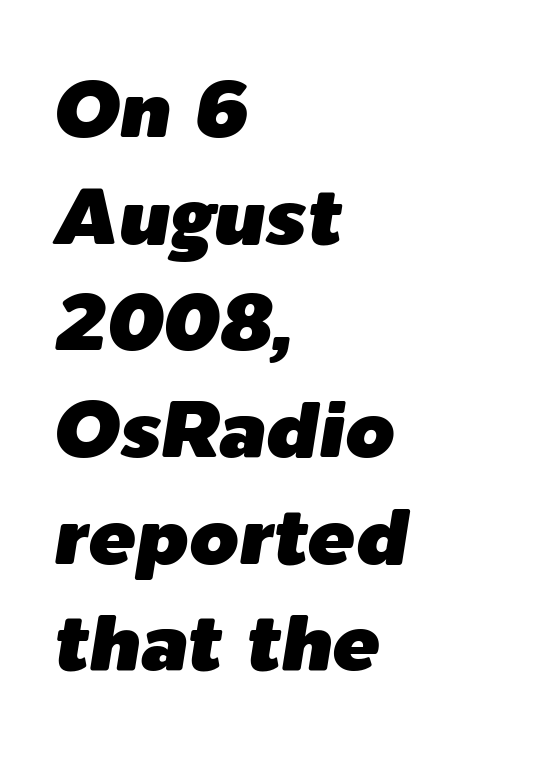
{"italic": "yes", "lean": "right", "slant_degrees": 9, "width": "normal", "stroke_contrast": "low", "x_height": "medium", "monospaced": "no", "underline": "no", "align": "left", "line_spacing": "normal", "line_spacing_ratio": 1.35, "letter_spacing": "normal", "letter_spacing_em": 0.0, "glyph_px": 79}
